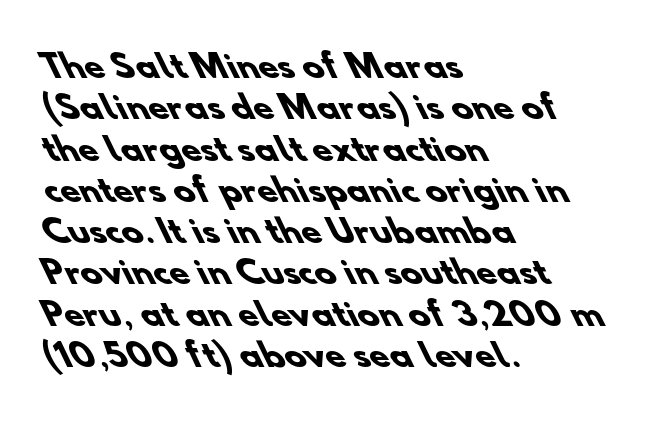
Serif or sans? Sans — the stroke terminals are bare. Strong, thick strokes mark this as bold type. Nobody touched the tracking dial on this one. Here the designer chose a conventional face with non-uniform glyph widths.
